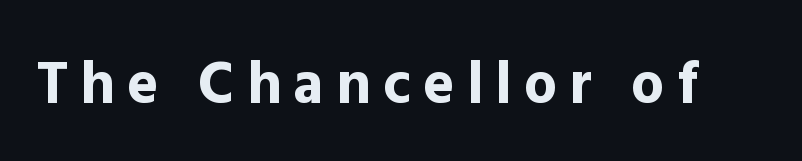
Q: Is the text bold? A: Yes.
Q: Is the text italic (slanted)? A: No, it is upright.
Q: Is the typeface a serif or a sans-serif typeface? A: Sans-serif.
Q: Is the text underlined? A: No.
Q: Is the spacing between letters normal or unusually wide? A: Unusually wide.
Q: Width (condensed, normal, or wide)? A: Normal.
Q: x-height? A: Medium.
Q: Monospaced? A: No.
